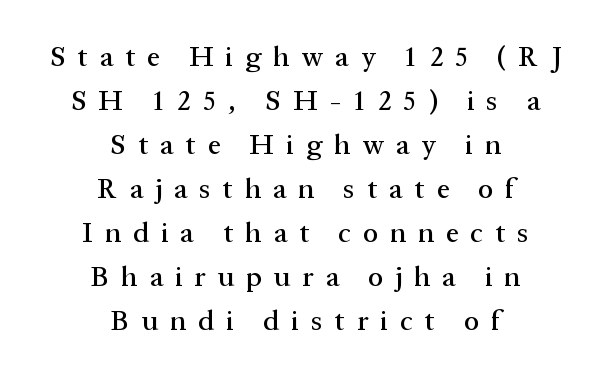
{"serif": "yes", "italic": "no", "width": "normal", "stroke_contrast": "medium", "x_height": "medium", "monospaced": "no", "underline": "no", "align": "center", "line_spacing": "normal", "line_spacing_ratio": 1.57, "letter_spacing": "wide", "letter_spacing_em": 0.43, "glyph_px": 28}
